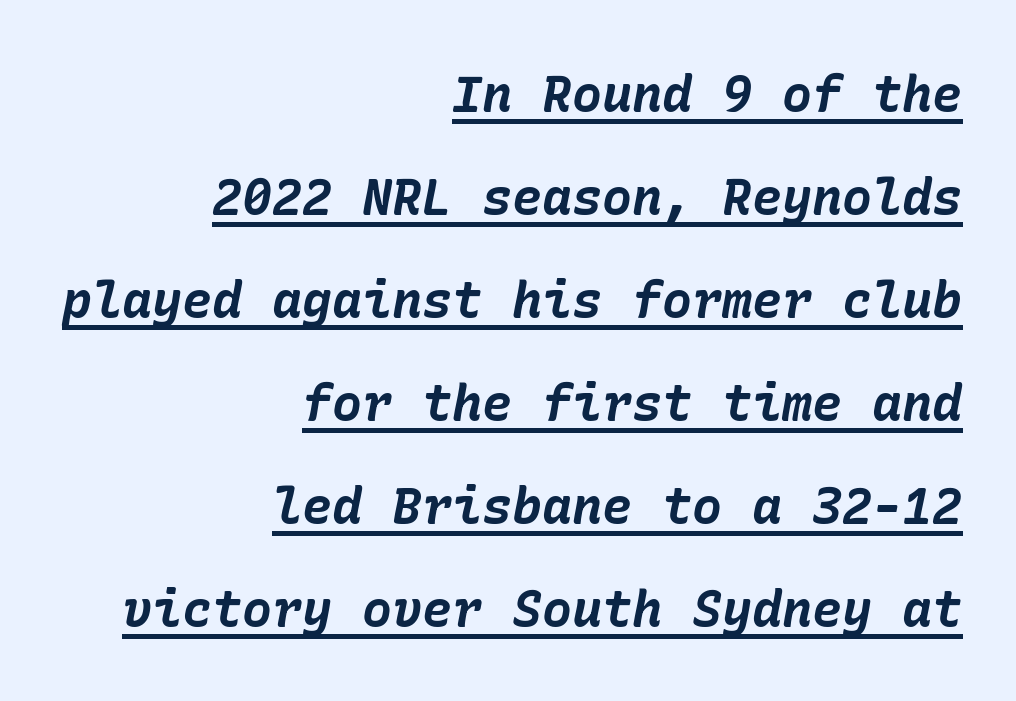
{"italic": "yes", "lean": "right", "slant_degrees": 10, "bold": "yes", "weight": "bold", "width": "normal", "stroke_contrast": "low", "x_height": "medium", "underline": "yes", "align": "right", "line_spacing": "loose", "line_spacing_ratio": 2.06, "letter_spacing": "normal", "letter_spacing_em": 0.0, "glyph_px": 50}
